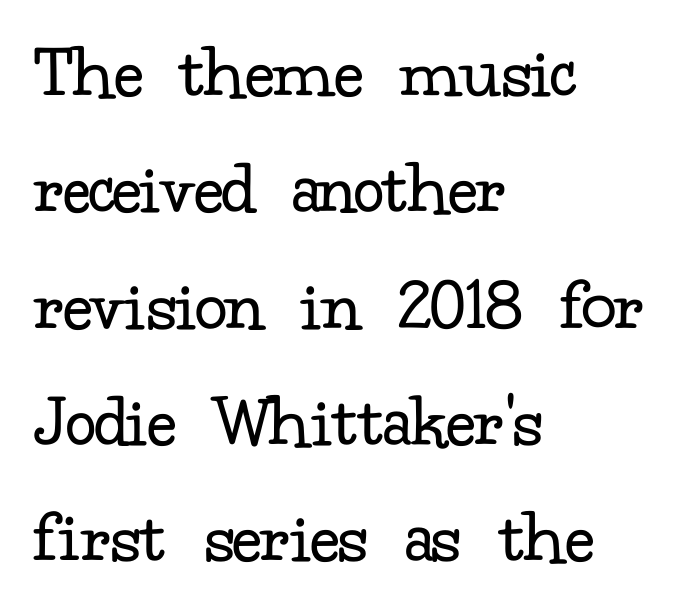
The image shows 77 px regular-weight serif type, upright; set left-aligned, normal line spacing (1.51x), normal letter spacing, not underlined; low stroke contrast and a small x-height.
